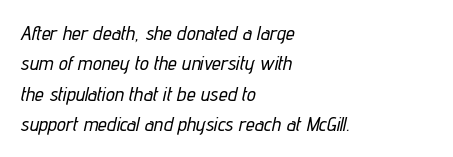
In terms of leading, this rendering sits right in the middle. An italicized treatment has been applied to the whole sample. Compared with typical body copy, the letter spacing here is the same. Decoration check: the copy has no underline.
